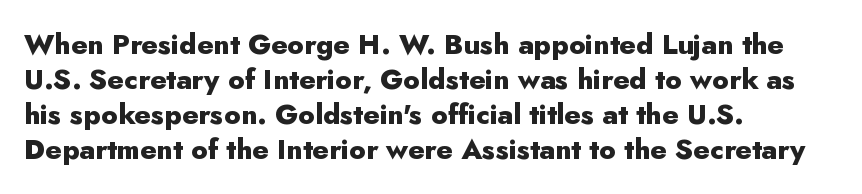
The image shows 28 px heavy sans-serif type, upright; set left-aligned, normal line spacing (1.25x), normal letter spacing, not underlined; low stroke contrast and a small x-height.
